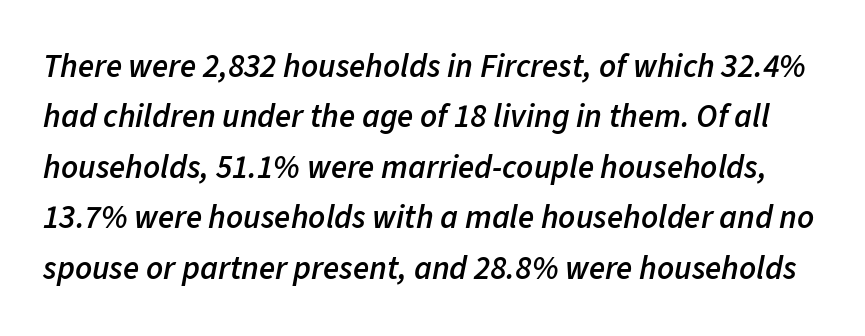
Q: Is the text bold? A: Semi-bold.
Q: Is the text italic (slanted)? A: Yes, it leans right by about 11 degrees.
Q: Is the text underlined? A: No.
Q: Is the spacing between letters normal or unusually wide? A: Normal.
Q: Is the spacing between lines tight, normal or loose? A: Normal.
Q: Width (condensed, normal, or wide)? A: Normal.
Q: Stroke contrast? A: Low.
Q: x-height? A: Medium.
Q: Monospaced? A: No.
